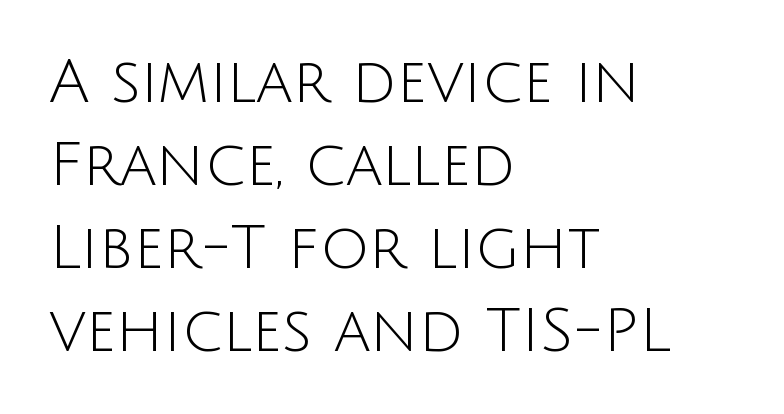
What kind of face is this? One without serifs — a sans. The passage shown is typed in a proportional face where columns would drift. Bold? No — there's no thickening of the strokes. Nope, not italic — everything's standing straight. Descender tails drop into unmarked territory. Notice how descenders clear the ascenders below comfortably — that's standard leading.
